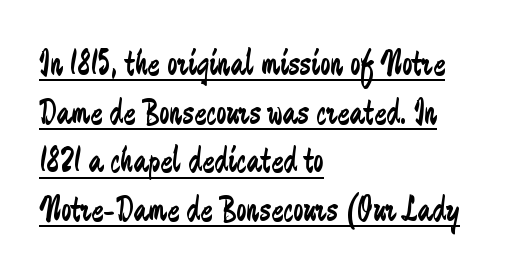
{"serif": "no", "bold": "no", "weight": "regular", "width": "condensed", "stroke_contrast": "low", "x_height": "small", "monospaced": "no", "underline": "yes", "align": "left", "line_spacing": "normal", "line_spacing_ratio": 1.35, "letter_spacing": "normal", "letter_spacing_em": 0.0, "glyph_px": 36}
